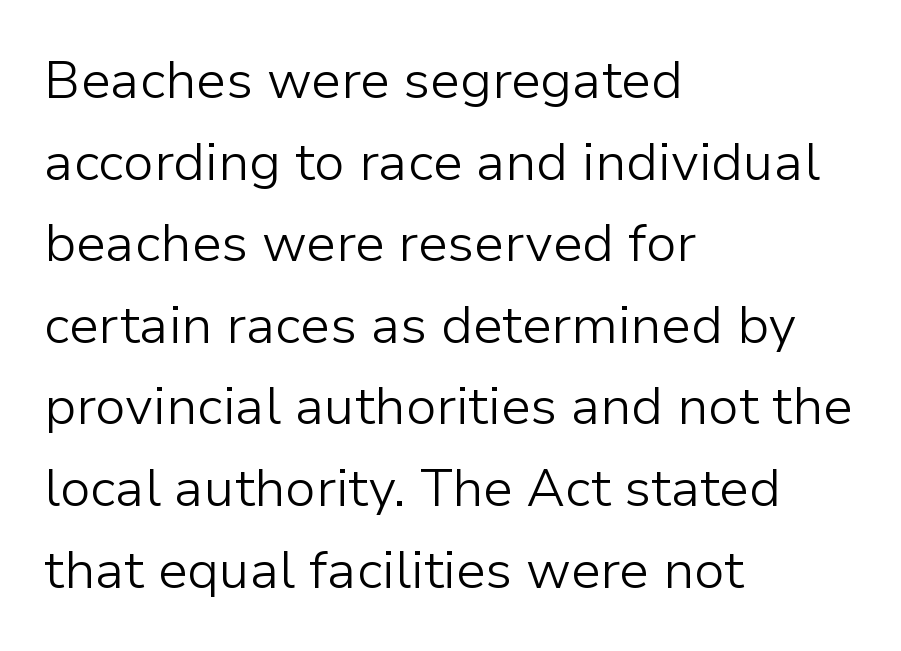
The image shows 53 px light sans-serif type, upright; set left-aligned, normal line spacing (1.54x), normal letter spacing, not underlined; low stroke contrast and a medium x-height.
